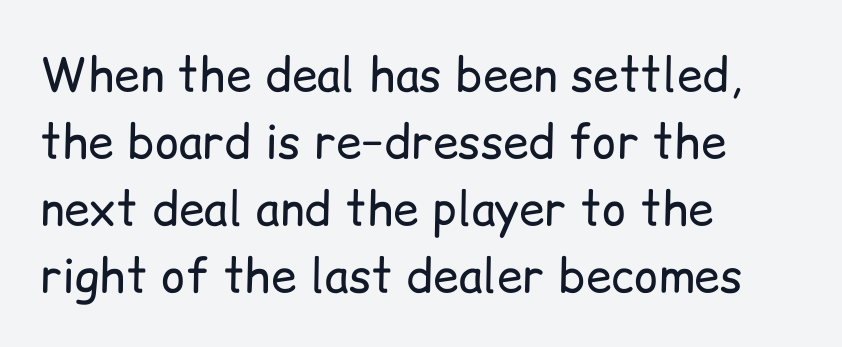
Q: Is the text bold? A: No.
Q: Is the text italic (slanted)? A: No, it is upright.
Q: Is the typeface a serif or a sans-serif typeface? A: Sans-serif.
Q: Is the text underlined? A: No.
Q: How is the paragraph aligned? A: Left-aligned.
Q: Is the spacing between letters normal or unusually wide? A: Normal.
Q: Is the spacing between lines tight, normal or loose? A: Normal.
Q: Width (condensed, normal, or wide)? A: Normal.
Q: Stroke contrast? A: Low.
Q: x-height? A: Medium.
Q: Monospaced? A: No.
